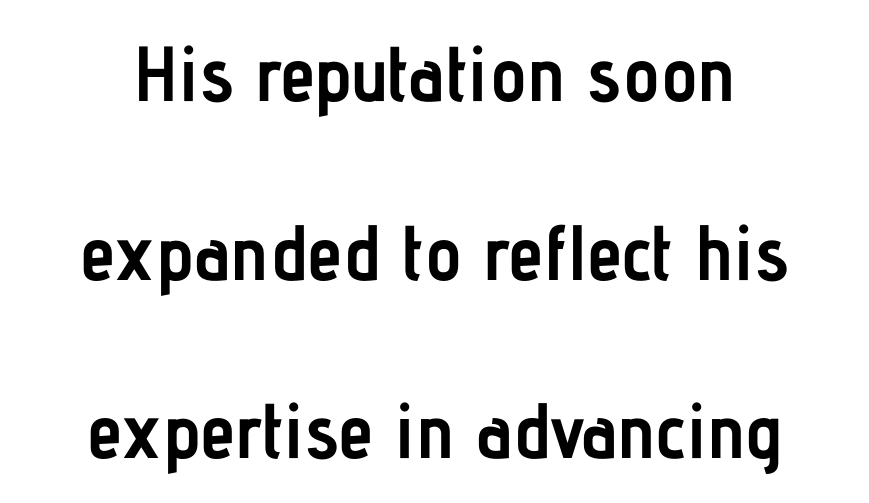
In CSS terms this would be text-align: center. Does the weight exceed regular? Yes, all the way to bold. What kind of face is this? One without serifs — a sans. Does the lettering tilt? It doesn't — this is upright. Note the varied advance widths — an 'i' is clearly narrower than an 'm'.
